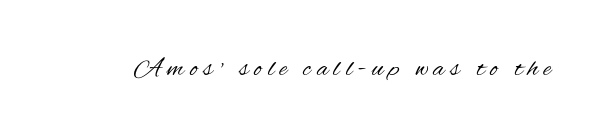
Here the glyphs are tracked loosely, breaking word shapes into spaced letters. The letterforms sit at book weight or below. Each row of text sits above clean, open space.
